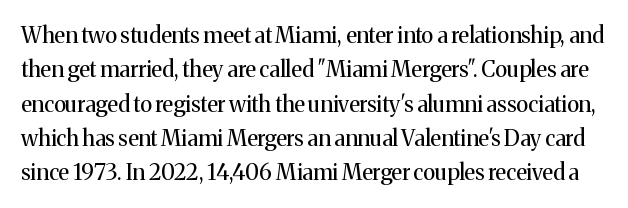
Q: Is the text bold? A: No.
Q: Is the text italic (slanted)? A: No, it is upright.
Q: Is the text underlined? A: No.
Q: Is the spacing between letters normal or unusually wide? A: Normal.
Q: Is the spacing between lines tight, normal or loose? A: Normal.
